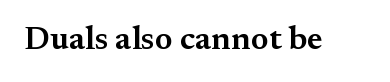
Underlining? Definitely not there. The face used here is proportionally spaced, like ordinary book or web type. Characters remain perfectly vertical along every line. The rendering shows small feet on the letterforms — a serif design. Observe the ordinary spacing: letters are neighbours, not strangers. The glyphs have the mass of a demibold cut, below bold.
